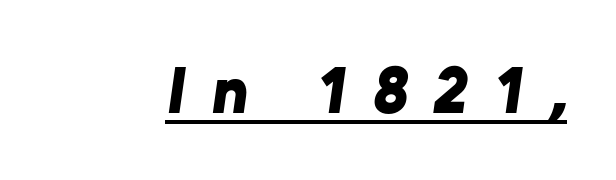
Q: Is the text bold? A: Yes.
Q: Is the typeface a serif or a sans-serif typeface? A: Sans-serif.
Q: Is the text underlined? A: Yes.
Q: Is the spacing between letters normal or unusually wide? A: Unusually wide.
Q: Width (condensed, normal, or wide)? A: Normal.
Q: Stroke contrast? A: Low.
Q: x-height? A: Medium.
Q: Monospaced? A: No.
